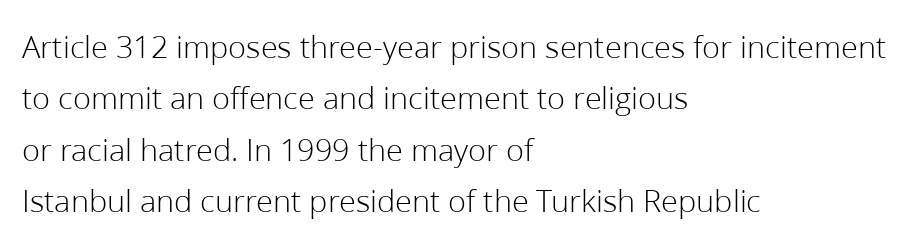
The image shows 33 px light sans-serif type, upright; set left-aligned, normal line spacing (1.56x), normal letter spacing, not underlined; low stroke contrast and a medium x-height.
